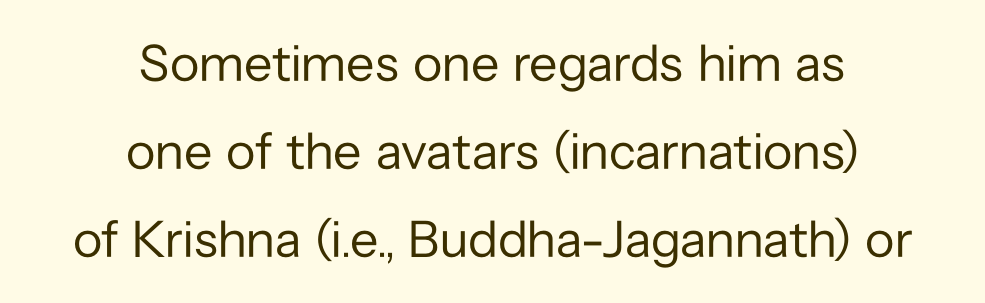
{"serif": "no", "italic": "no", "bold": "no", "weight": "regular", "width": "normal", "stroke_contrast": "low", "x_height": "medium", "monospaced": "no", "underline": "no", "align": "center", "line_spacing": "normal", "line_spacing_ratio": 1.69, "letter_spacing": "normal", "letter_spacing_em": 0.0, "glyph_px": 52}
